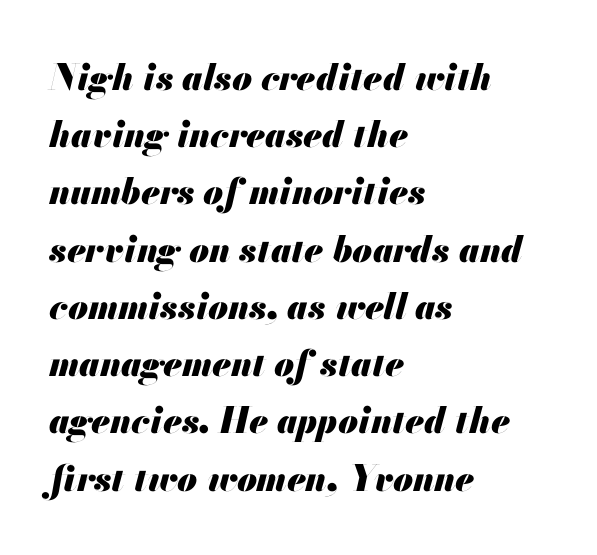
The image shows 36 px heavy type, italic (leaning right); set left-aligned, normal line spacing (1.59x), normal letter spacing, not underlined; medium stroke contrast and a small x-height.
